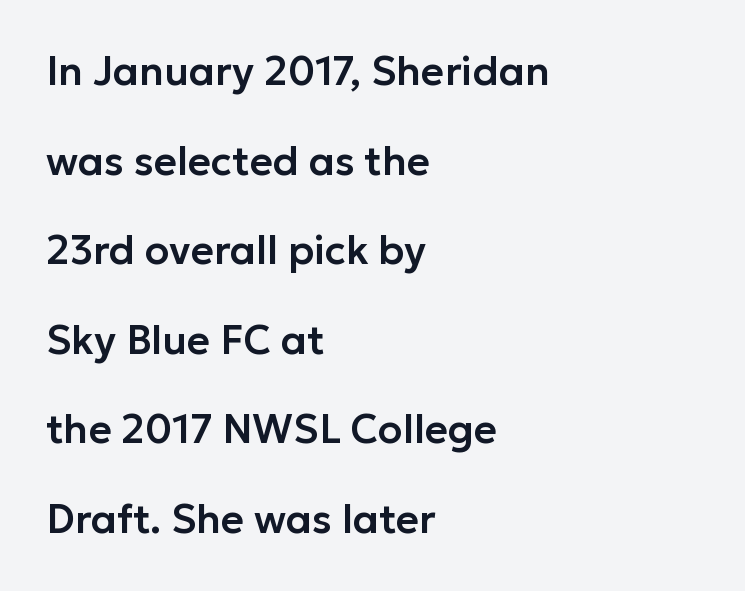
The image shows 40 px sans-serif type, upright; set left-aligned, loose line spacing (2.24x), normal letter spacing, not underlined; low stroke contrast and a medium x-height.
